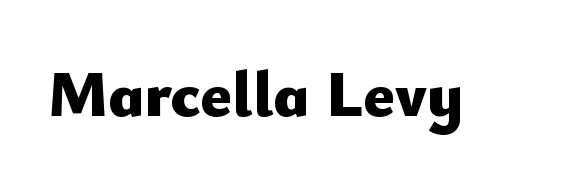
There is no visible air inserted between adjacent glyphs. Check under the words: just untouched page. You can tell from the bare stems that sans-serif type was used. Ascenders rise straight up at ninety degrees. The letters advance in unequal steps, a hallmark of proportional type.
